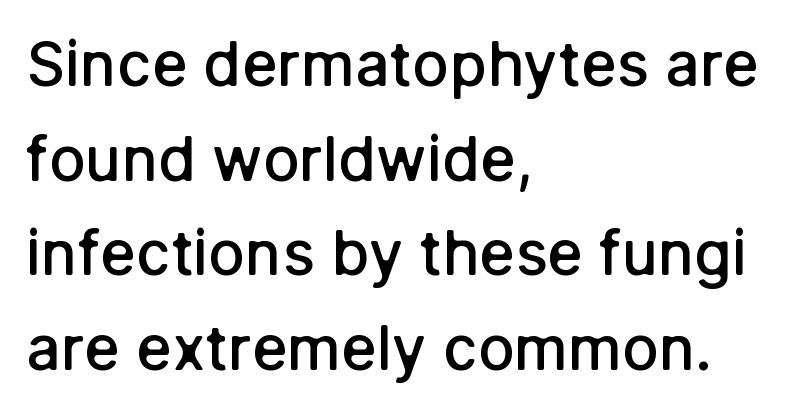
{"serif": "no", "italic": "no", "bold": "semi", "weight": "semibold", "width": "normal", "stroke_contrast": "low", "x_height": "medium", "monospaced": "no", "underline": "no", "align": "left", "line_spacing": "normal", "line_spacing_ratio": 1.55, "letter_spacing": "normal", "letter_spacing_em": 0.0, "glyph_px": 61}
